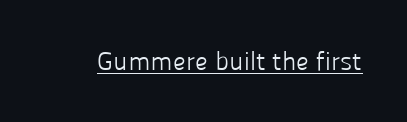
Short note: letters normally spaced. Is this a heavy cut? Hardly; it is regular or lighter. This sample uses an upright cut, with every glyph sitting square on the baseline. Is there an underline? Yes — a line sits under the letters.
